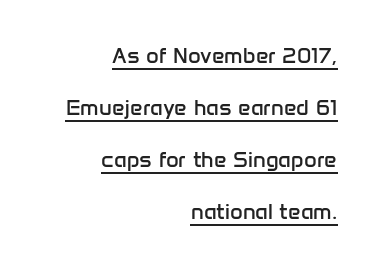
{"italic": "no", "bold": "no", "underline": "yes", "align": "right", "line_spacing": "loose", "line_spacing_ratio": 2.37, "letter_spacing": "normal", "letter_spacing_em": 0.0, "glyph_px": 22}
